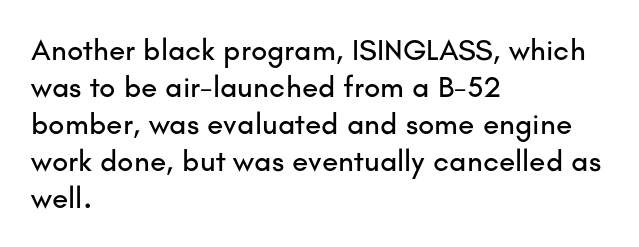
The image shows 30 px sans-serif type, upright; set left-aligned, line spacing 1.23x, normal letter spacing, not underlined; low stroke contrast and a small x-height.
